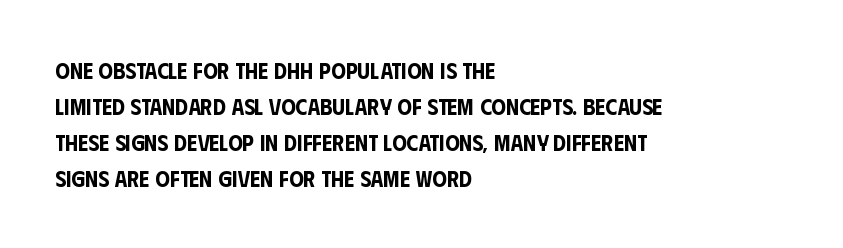
Regular leading. Check under the words: just untouched page. The type is set solid horizontally, with unmodified tracking. The paragraph has a hard left edge and a soft right edge.
